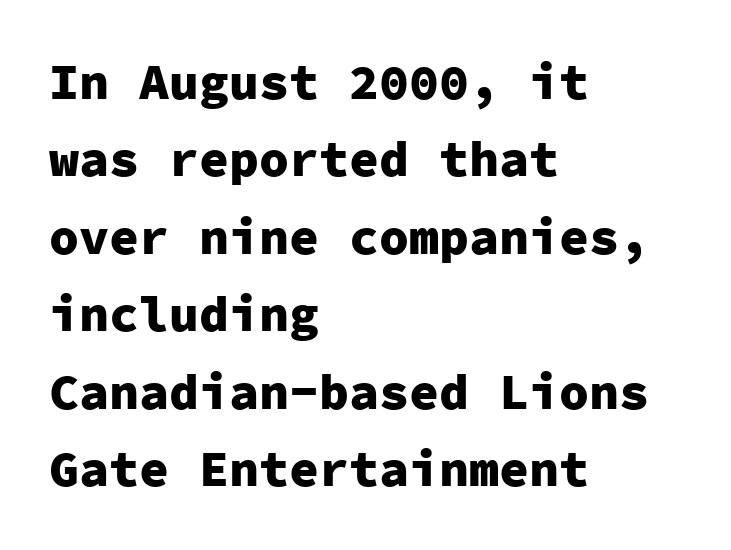
{"serif": "no", "italic": "no", "bold": "yes", "weight": "heavy", "width": "normal", "stroke_contrast": "low", "x_height": "medium", "monospaced": "yes", "underline": "no", "align": "left", "line_spacing": "normal", "line_spacing_ratio": 1.55, "letter_spacing": "normal", "letter_spacing_em": 0.0, "glyph_px": 50}
